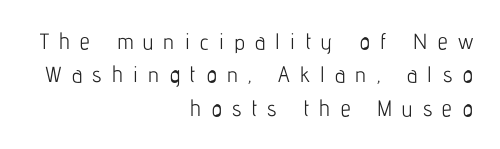
Q: Is the text bold? A: No.
Q: Is the text italic (slanted)? A: No, it is upright.
Q: Is the text underlined? A: No.
Q: How is the paragraph aligned? A: Right-aligned.
Q: Is the spacing between letters normal or unusually wide? A: Unusually wide.
Q: Is the spacing between lines tight, normal or loose? A: Normal.
